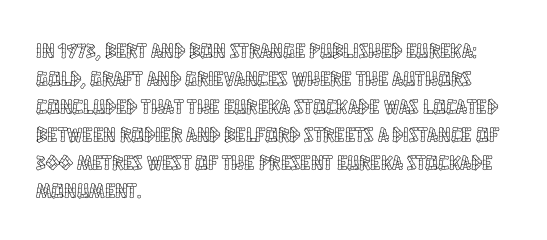
If you measured baseline to baseline, you'd find a middling distance. Descenders are the only things crossing below the line. The lines in this sample share a left origin and differ only in where they stop. Letter spacing: default. Quick note: not italic, upright.
